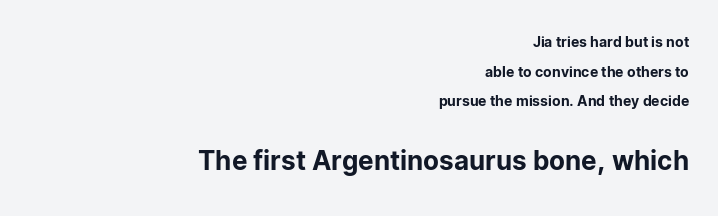
Q: Is the text italic (slanted)? A: No, it is upright.
Q: Is the text underlined? A: No.
Q: How is the paragraph aligned? A: Right-aligned.
Q: Is the spacing between letters normal or unusually wide? A: Normal.
Q: Is the spacing between lines tight, normal or loose? A: Loose.
Q: Which block of text is set in a larger size, the first (top) or the second (bottom)? A: The second (bottom) one.
